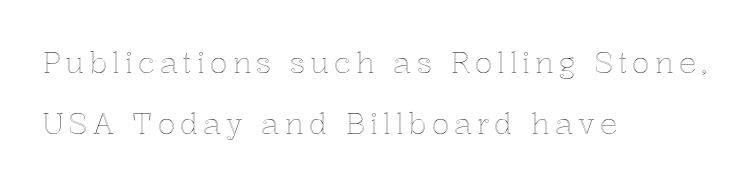
{"italic": "no", "width": "normal", "x_height": "medium", "monospaced": "no", "underline": "no", "align": "left", "line_spacing": "loose", "line_spacing_ratio": 2.09, "glyph_px": 29}
